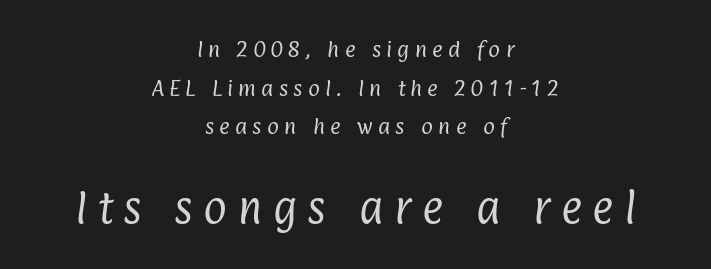
{"serif": "no", "bold": "no", "weight": "regular", "width": "condensed", "stroke_contrast": "low", "x_height": "medium", "monospaced": "no", "underline": "no", "align": "center", "line_spacing": "loose", "line_spacing_ratio": 2.15, "letter_spacing": "wide", "letter_spacing_em": 0.29, "larger_block": "second", "size_ratio": 2.0, "glyph_px": 36}
